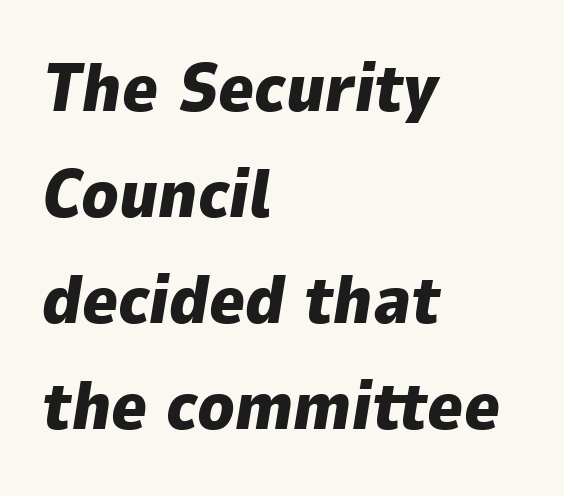
The compositor pushed each line to the left boundary. This rendering leaves character spacing at its baseline value. On the weight axis this lands at bold, roughly 700. Descenders hang freely into open space. Quick note: italic.
